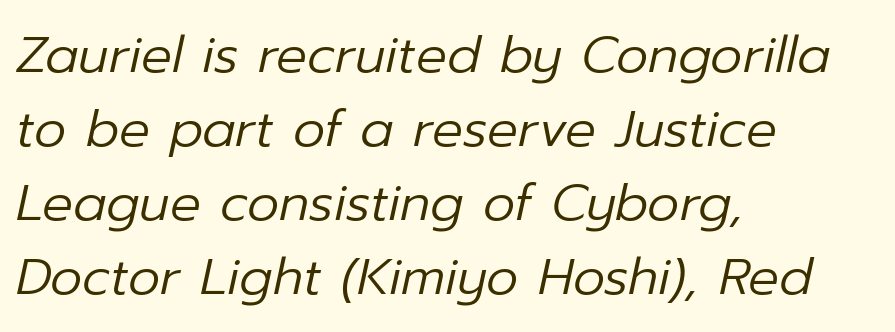
{"italic": "yes", "lean": "right", "slant_degrees": 12, "bold": "no", "weight": "regular", "width": "normal", "stroke_contrast": "low", "x_height": "medium", "monospaced": "no", "underline": "no", "align": "left", "line_spacing": "normal", "line_spacing_ratio": 1.45, "letter_spacing": "normal", "letter_spacing_em": 0.0, "glyph_px": 51}
